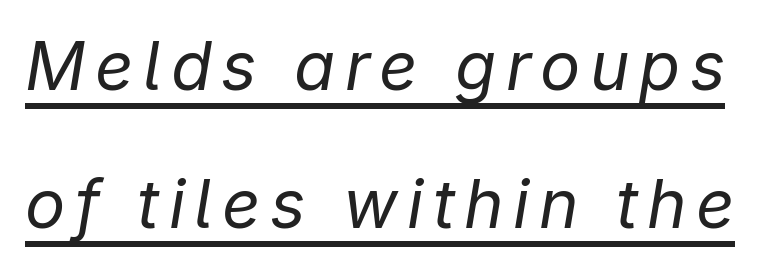
{"italic": "yes", "lean": "right", "slant_degrees": 9, "bold": "no", "weight": "regular", "width": "normal", "stroke_contrast": "low", "x_height": "medium", "monospaced": "no", "underline": "yes", "line_spacing": "loose", "line_spacing_ratio": 2.06, "glyph_px": 67}
